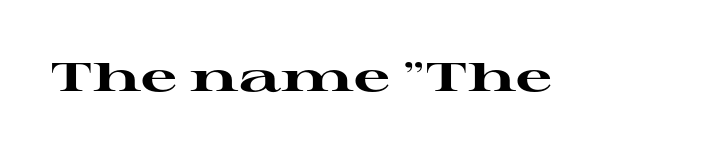
{"serif": "yes", "italic": "no", "bold": "yes", "weight": "heavy", "width": "wide", "stroke_contrast": "high", "x_height": "medium", "monospaced": "no", "underline": "no", "letter_spacing": "normal", "letter_spacing_em": 0.0, "glyph_px": 40}
